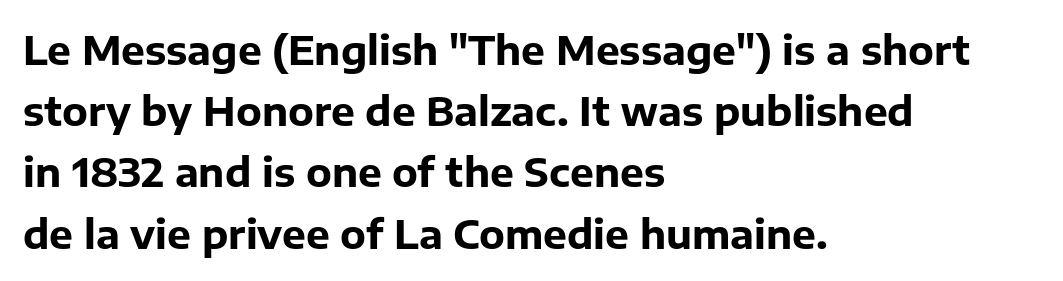
{"serif": "no", "italic": "no", "bold": "yes", "weight": "bold", "width": "normal", "stroke_contrast": "low", "x_height": "medium", "monospaced": "no", "underline": "no", "align": "left", "line_spacing": "normal", "line_spacing_ratio": 1.53, "letter_spacing": "normal", "letter_spacing_em": 0.0, "glyph_px": 40}
